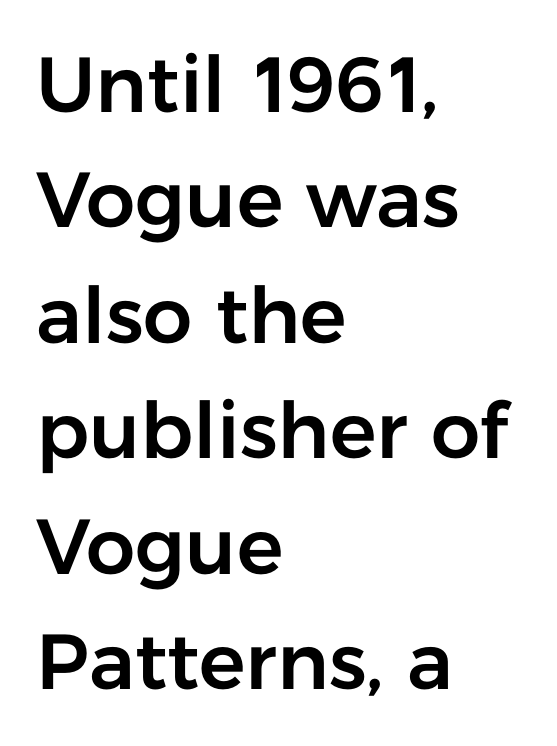
The image shows 78 px sans-serif type, upright; set left-aligned, normal line spacing (1.48x), normal letter spacing, not underlined; low stroke contrast and a medium x-height.
